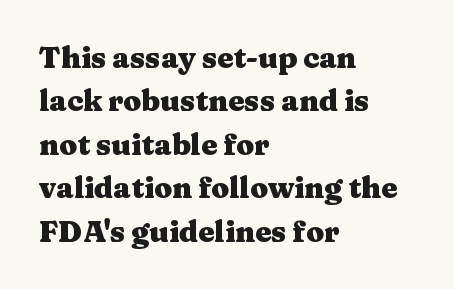
The image shows 29 px heavy, wide serif type, upright; set left-aligned, normal line spacing (1.5x), normal letter spacing, not underlined; medium stroke contrast and a medium x-height.
